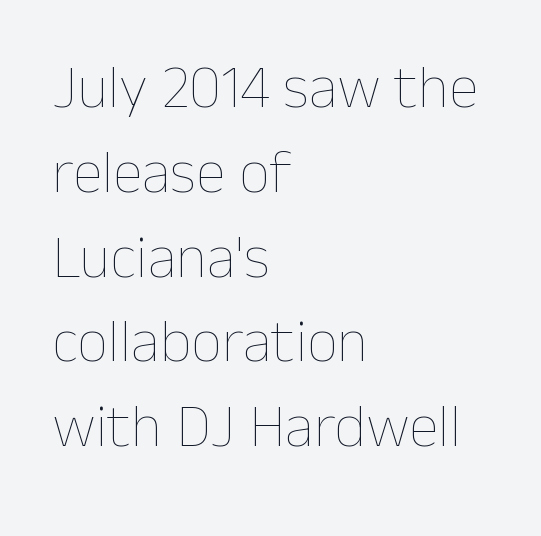
{"italic": "no", "bold": "no", "weight": "thin", "width": "normal", "stroke_contrast": "low", "x_height": "medium", "monospaced": "no", "underline": "no", "align": "left", "line_spacing": "normal", "line_spacing_ratio": 1.39, "letter_spacing": "normal", "letter_spacing_em": 0.0, "glyph_px": 61}
